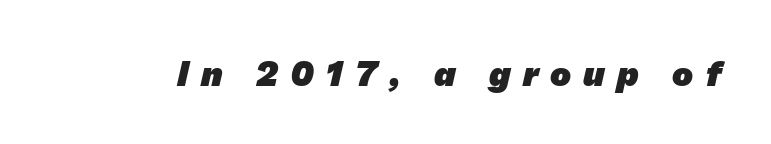
Q: Is the text bold? A: Yes.
Q: Is the typeface a serif or a sans-serif typeface? A: Sans-serif.
Q: Is the text underlined? A: No.
Q: Is the spacing between letters normal or unusually wide? A: Unusually wide.
Q: Width (condensed, normal, or wide)? A: Normal.
Q: Stroke contrast? A: Low.
Q: x-height? A: Medium.
Q: Monospaced? A: No.
